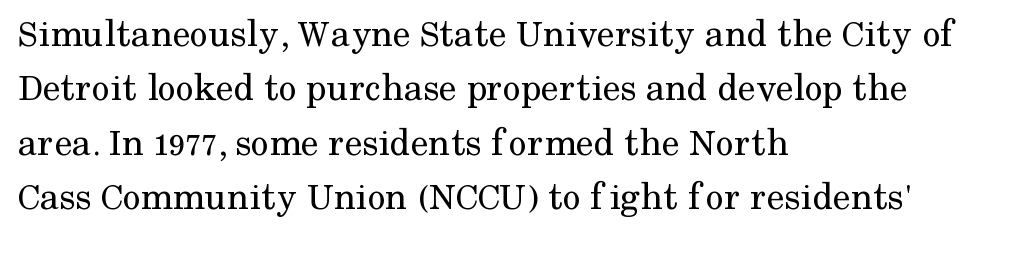
Q: Is the text bold? A: No.
Q: Is the text italic (slanted)? A: No, it is upright.
Q: Is the typeface a serif or a sans-serif typeface? A: Serif.
Q: Is the text underlined? A: No.
Q: How is the paragraph aligned? A: Left-aligned.
Q: Is the spacing between letters normal or unusually wide? A: Normal.
Q: Is the spacing between lines tight, normal or loose? A: Normal.
Q: Width (condensed, normal, or wide)? A: Normal.
Q: Stroke contrast? A: Medium.
Q: x-height? A: Medium.
Q: Monospaced? A: No.
